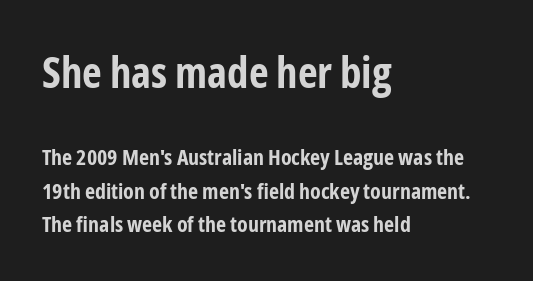
The image shows 43 px bold, condensed sans-serif type, upright; set left-aligned, normal line spacing (1.51x), normal letter spacing, not underlined; the first (top) block is 1.95x larger; low stroke contrast and a medium x-height.
